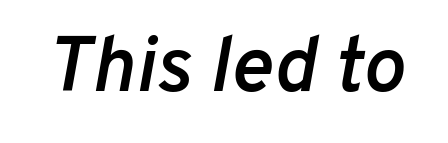
Semibold letterforms, between regular and bold. The string is rendered with underlining switched off. The passage shown is typed in a proportional face where columns would drift. Looking at the ascenders, they clearly lean.
